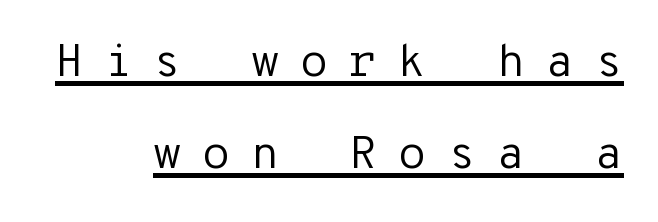
Q: Is the text bold? A: No.
Q: Is the text italic (slanted)? A: No, it is upright.
Q: Is the typeface a serif or a sans-serif typeface? A: Sans-serif.
Q: Is the text underlined? A: Yes.
Q: How is the paragraph aligned? A: Right-aligned.
Q: Is the spacing between letters normal or unusually wide? A: Unusually wide.
Q: Is the spacing between lines tight, normal or loose? A: Loose.
Q: Width (condensed, normal, or wide)? A: Normal.
Q: Stroke contrast? A: Low.
Q: x-height? A: Medium.
Q: Monospaced? A: Yes.
